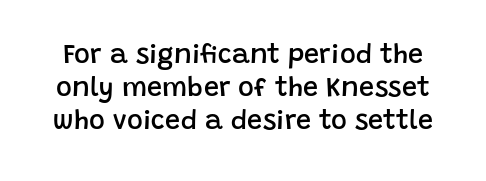
Q: Is the text bold? A: Semi-bold.
Q: Is the text italic (slanted)? A: No, it is upright.
Q: Is the text underlined? A: No.
Q: Is the spacing between letters normal or unusually wide? A: Normal.
